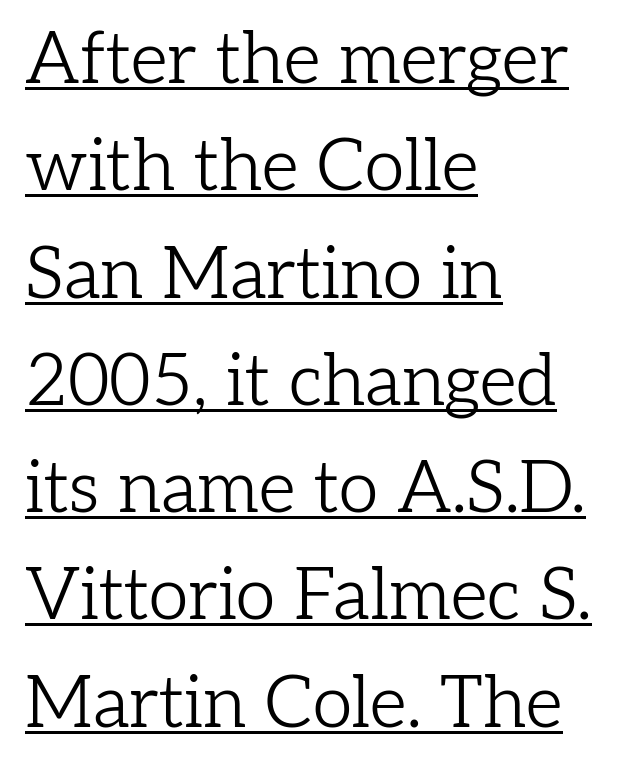
The image shows 72 px light serif type, upright; set left-aligned, normal line spacing (1.49x), normal letter spacing, underlined; low stroke contrast and a medium x-height.
